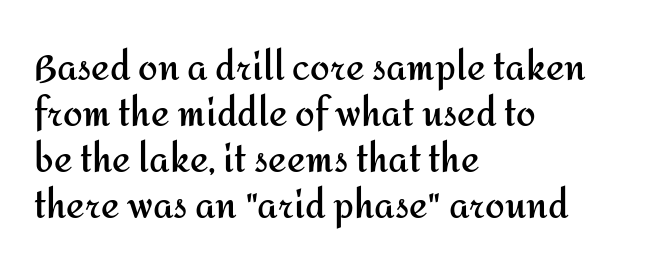
The face used here is proportionally spaced, like ordinary book or web type. Unlike italic type, these characters show no tilt at all. Notice how the passage keeps a crisp vertical edge on the left only. Stroke thickness is high; the sample reads as a true bold.
